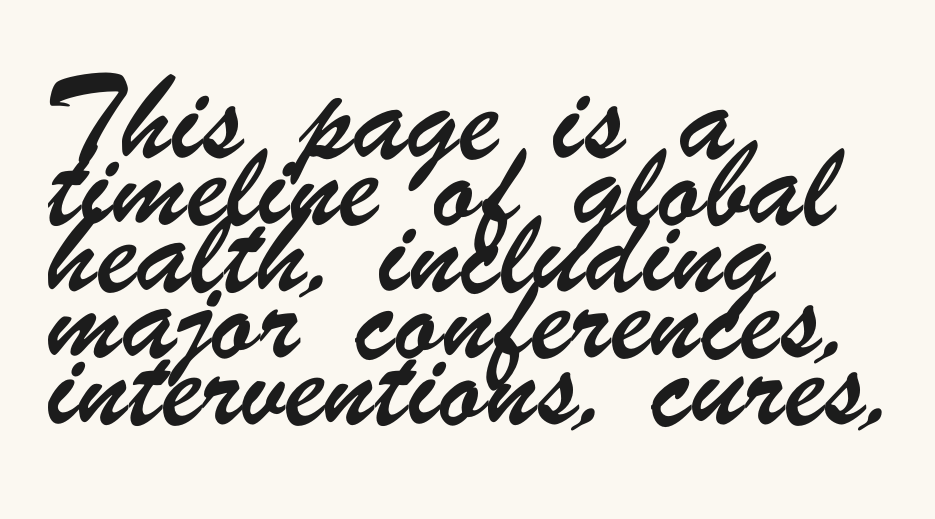
Q: Is the typeface a serif or a sans-serif typeface? A: Sans-serif.
Q: Is the text underlined? A: No.
Q: How is the paragraph aligned? A: Left-aligned.
Q: Is the spacing between letters normal or unusually wide? A: Normal.
Q: Width (condensed, normal, or wide)? A: Condensed.
Q: Stroke contrast? A: Low.
Q: x-height? A: Small.
Q: Monospaced? A: No.
